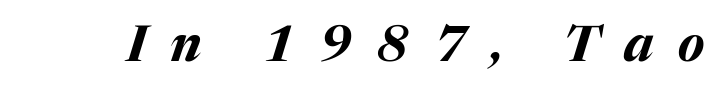
The image shows 49 px bold type, italic (leaning right); set unusually wide letter spacing (+0.5 em), not underlined; medium stroke contrast and a medium x-height.
